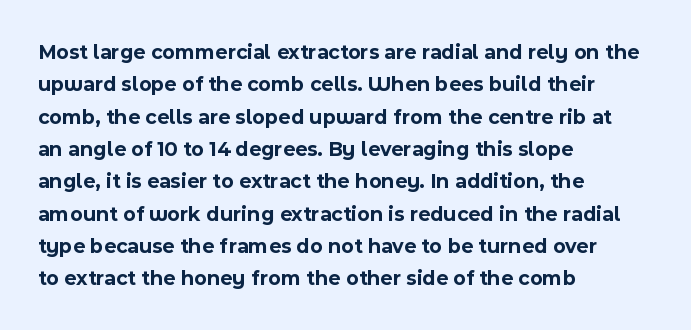
{"italic": "no", "bold": "yes", "underline": "no", "align": "left", "line_spacing": "normal", "line_spacing_ratio": 1.54, "letter_spacing": "normal", "letter_spacing_em": 0.0, "glyph_px": 21}
